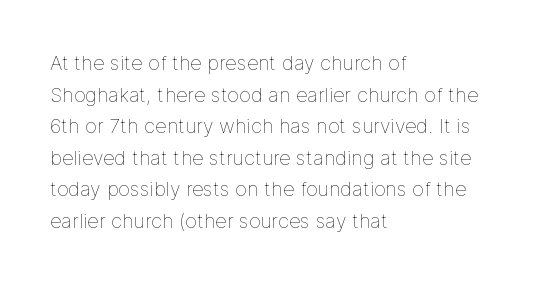
The image shows 20 px text type, upright; set left-aligned, normal line spacing (1.58x), normal letter spacing, not underlined.
